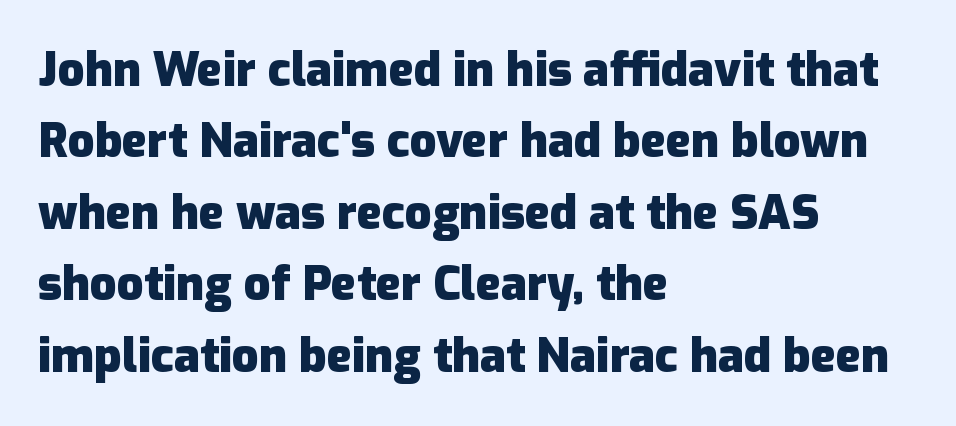
In CSS terms this would be text-align: left. Typographically, this falls in the sans-serif category. The rows are spaced the way most documents space them. No extra tracking has been applied to these lines. Only glyphs here, with clear space below each row. The typesetting leans heavy: a genuine bold.
